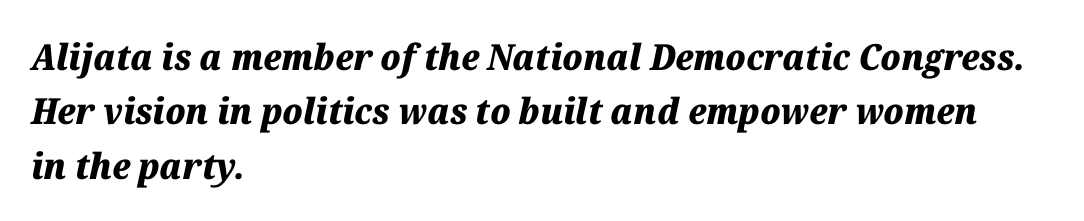
The rows are spaced the way most documents space them. This sample has the flowing, uneven cadence of proportional lettering. Every row of glyphs begins at an identical x-position on the left. Underlining? Definitely not there. The letters are bold, with thick, heavy strokes. Compared with ordinary roman type, these characters are visibly tilted.
